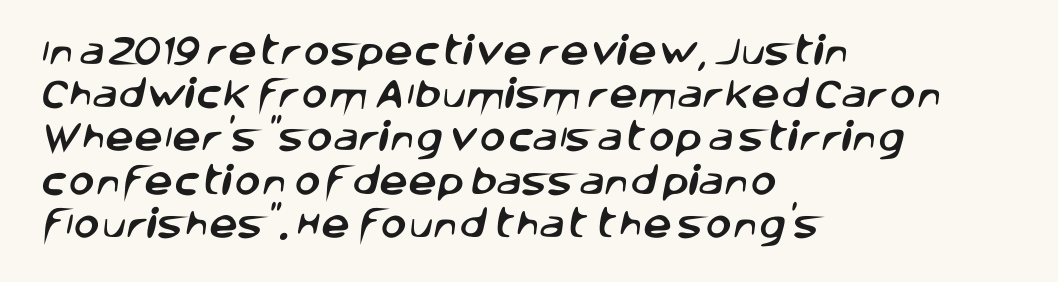
Q: Is the typeface a serif or a sans-serif typeface? A: Sans-serif.
Q: Is the text underlined? A: No.
Q: How is the paragraph aligned? A: Left-aligned.
Q: Is the spacing between letters normal or unusually wide? A: Normal.
Q: Is the spacing between lines tight, normal or loose? A: Normal.
Q: Width (condensed, normal, or wide)? A: Normal.
Q: Stroke contrast? A: Low.
Q: x-height? A: Large.
Q: Monospaced? A: No.
